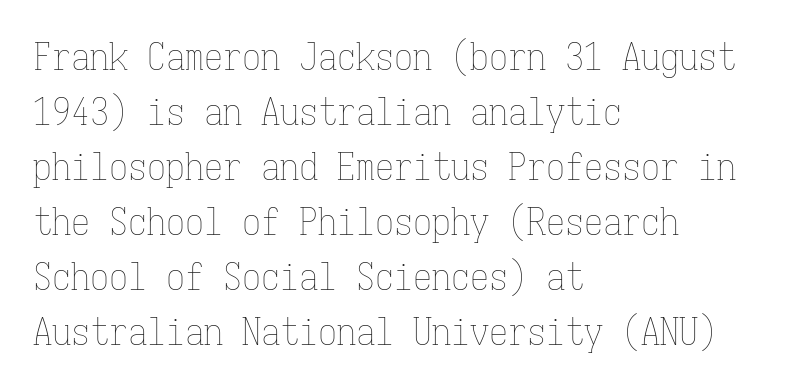
Q: Is the text bold? A: No.
Q: Is the text italic (slanted)? A: No, it is upright.
Q: Is the text underlined? A: No.
Q: How is the paragraph aligned? A: Left-aligned.
Q: Is the spacing between letters normal or unusually wide? A: Normal.
Q: Is the spacing between lines tight, normal or loose? A: Normal.
Q: Width (condensed, normal, or wide)? A: Condensed.
Q: Stroke contrast? A: Low.
Q: x-height? A: Medium.
Q: Monospaced? A: Yes.
